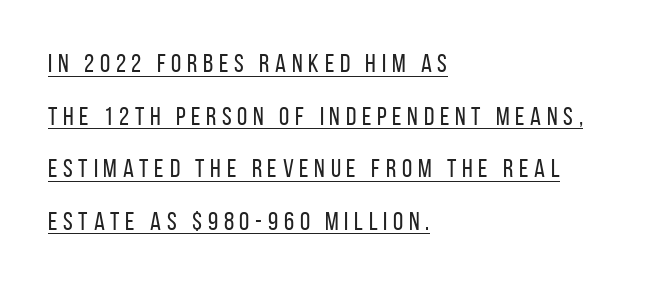
The image shows 26 px text type, upright; set left-aligned, loose line spacing (2.02x), unusually wide letter spacing (+0.22 em), underlined.
